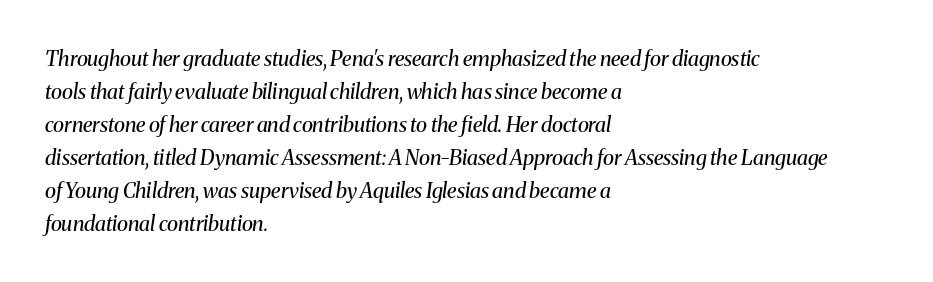
Q: Is the text bold? A: No.
Q: Is the text italic (slanted)? A: Yes, it leans right by about 8 degrees.
Q: Is the text underlined? A: No.
Q: How is the paragraph aligned? A: Left-aligned.
Q: Is the spacing between letters normal or unusually wide? A: Normal.
Q: Is the spacing between lines tight, normal or loose? A: Normal.
